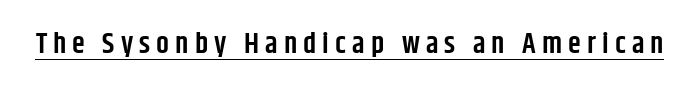
{"serif": "no", "italic": "no", "bold": "semi", "weight": "semibold", "width": "condensed", "stroke_contrast": "low", "x_height": "large", "monospaced": "no", "underline": "yes", "letter_spacing": "wide", "letter_spacing_em": 0.21, "glyph_px": 29}
